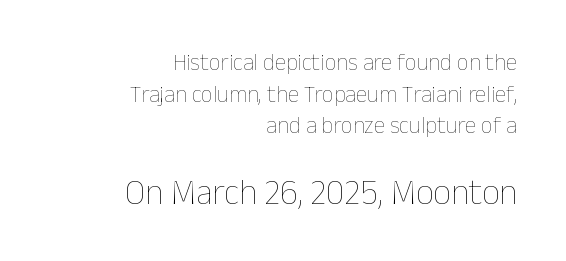
The tracking reads as untouched default to a designer's eye. Clear beneath every line of the passage. Is this a fixed-width face? No — the glyphs have proportional, varying widths. The characters are drawn with everyday or finer stroke widths.
